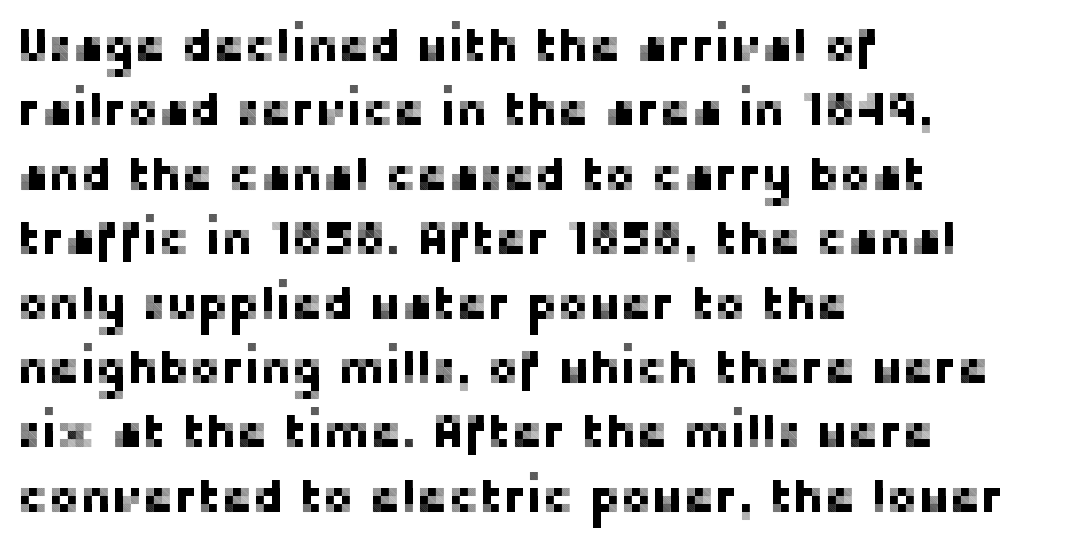
The image shows 47 px sans-serif type, upright; set left-aligned, normal line spacing (1.37x), normal letter spacing, not underlined; low stroke contrast and a medium x-height.
